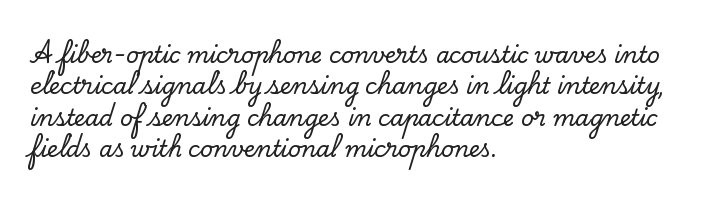
Q: Is the text italic (slanted)? A: Yes.
Q: Is the text underlined? A: No.
Q: How is the paragraph aligned? A: Left-aligned.
Q: Is the spacing between letters normal or unusually wide? A: Normal.
Q: Is the spacing between lines tight, normal or loose? A: Normal.
